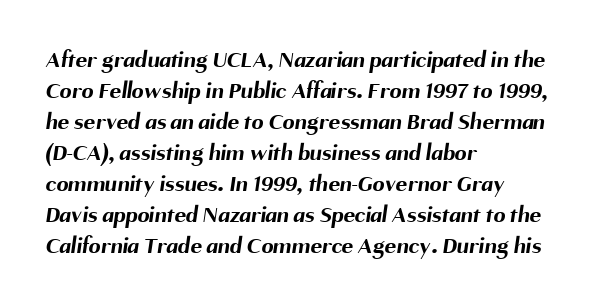
As a designer I'd log this as weight 700, bold. Short note: letters normally spaced. Leftover space on each line is placed entirely after the last word. The rendering uses a moderate line-height, typical for paragraphs. Unmarked baselines from the first word to the last.
